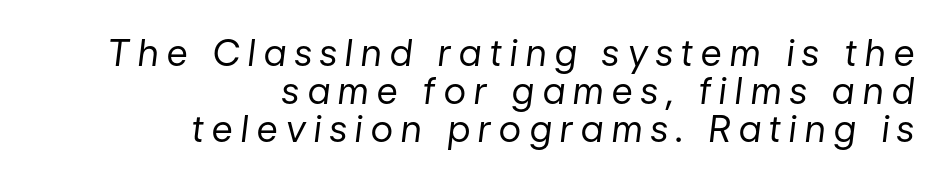
{"italic": "yes", "lean": "right", "slant_degrees": 7, "bold": "no", "weight": "regular", "width": "normal", "stroke_contrast": "low", "x_height": "medium", "monospaced": "no", "underline": "no", "align": "right", "line_spacing": "tight", "line_spacing_ratio": 1.06, "letter_spacing": "wide", "letter_spacing_em": 0.24, "glyph_px": 36}
